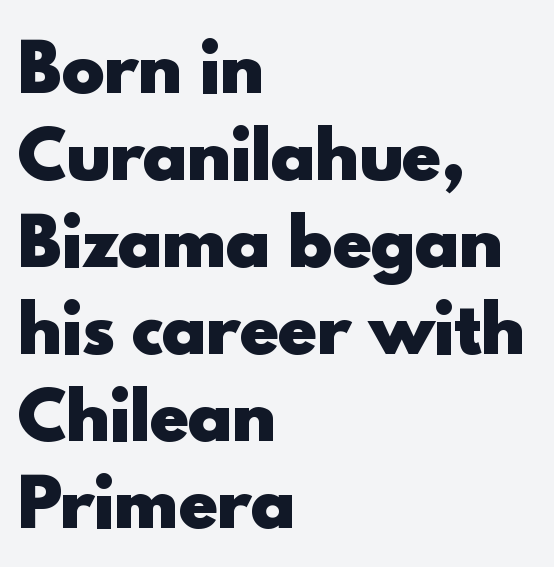
Default kerning and tracking; the words read as compact shapes. Check where the strokes stop: nothing finishes them off — pure sans. The letters advance in unequal steps, a hallmark of proportional type. Descender tails drop into unmarked territory.
